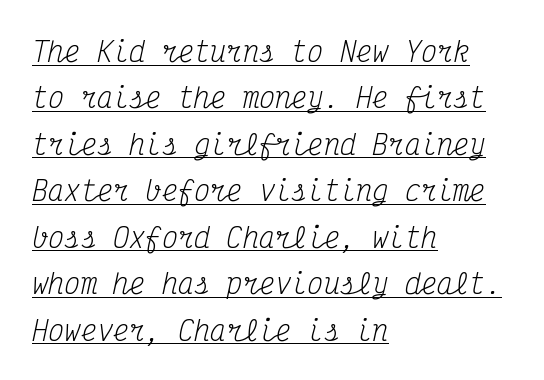
Looking at the ascenders, they clearly lean. Default kerning and tracking; the words read as compact shapes. Heaviness? Minimal to ordinary, like unemphasized prose. The face used here appears with an underline applied. The passage is arranged the way most books set body copy — flush left.
